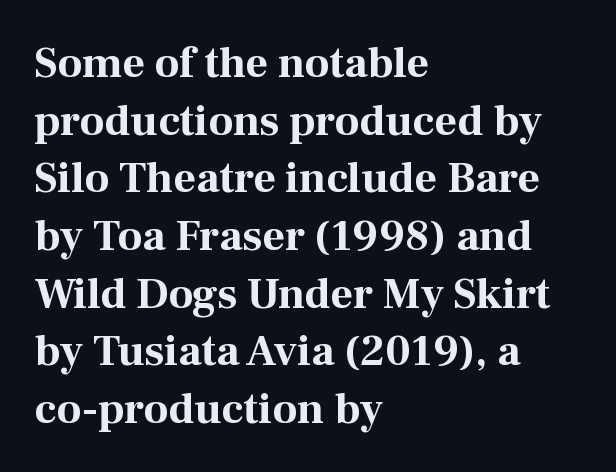
The image shows 44 px bold serif type, upright; set left-aligned, normal line spacing (1.31x), normal letter spacing, not underlined; medium stroke contrast and a medium x-height.
